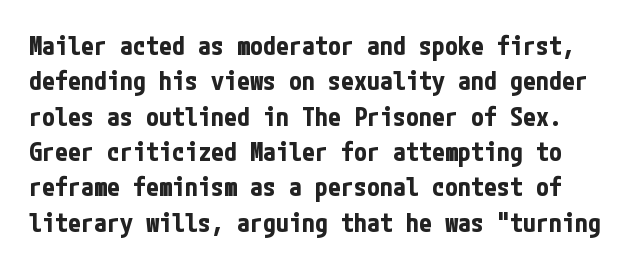
The image shows 26 px bold type, upright; set normal line spacing (1.36x), normal letter spacing, not underlined.
